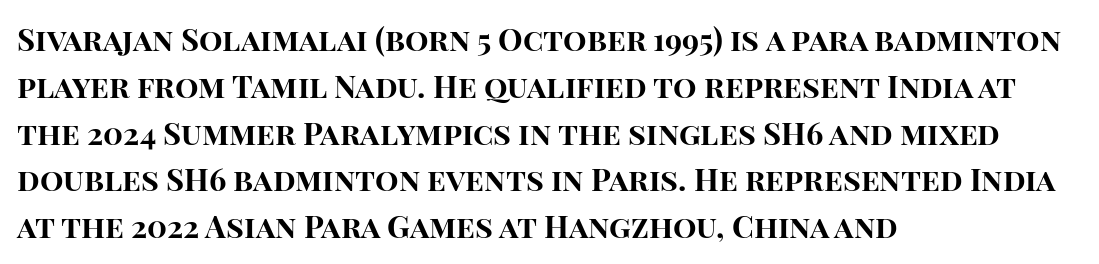
The image shows 31 px bold sans-serif type, upright; set left-aligned, normal line spacing (1.51x), normal letter spacing, not underlined; high stroke contrast and a large x-height.
